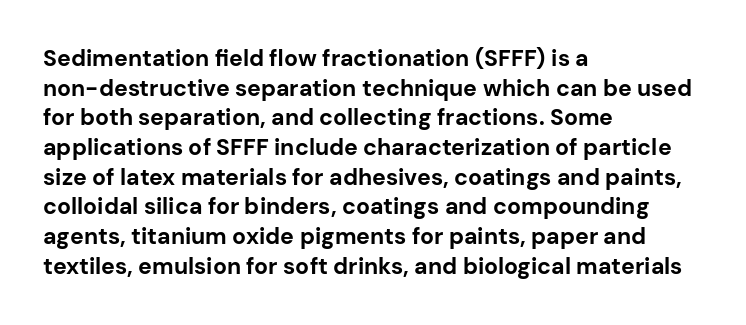
The image shows 23 px bold type, upright; set left-aligned, normal line spacing (1.29x), normal letter spacing, not underlined.
